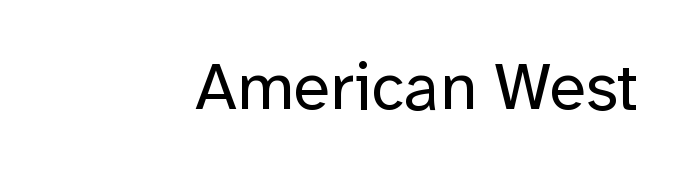
The image shows 67 px regular-weight sans-serif type, upright; set right-aligned, normal letter spacing, not underlined; low stroke contrast and a medium x-height.
